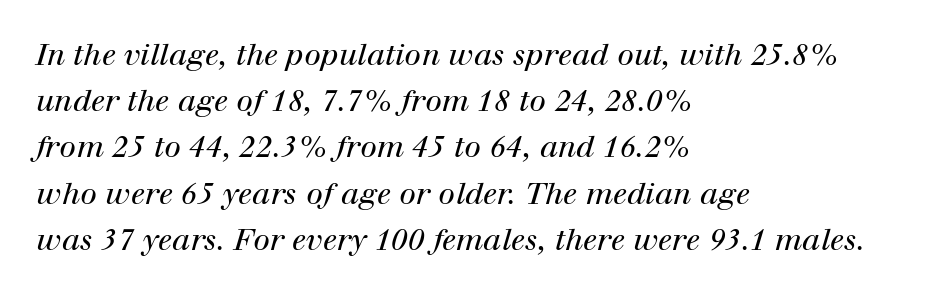
{"serif": "yes", "italic": "yes", "lean": "right", "slant_degrees": 12, "bold": "no", "weight": "regular", "width": "normal", "stroke_contrast": "high", "x_height": "medium", "monospaced": "no", "underline": "no", "align": "left", "line_spacing": "normal", "line_spacing_ratio": 1.54, "letter_spacing": "normal", "letter_spacing_em": 0.0, "glyph_px": 30}
